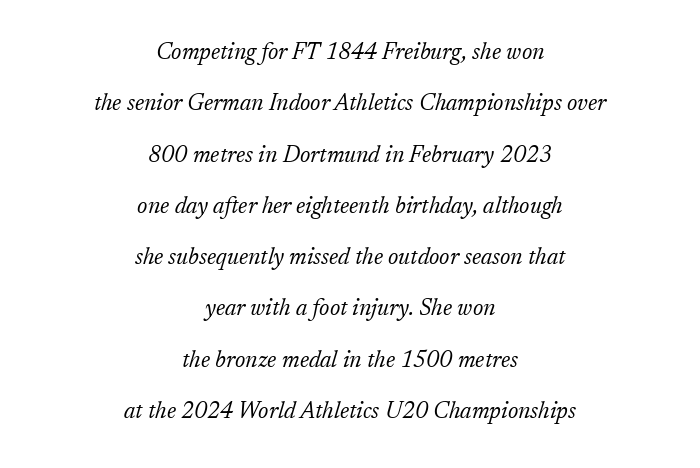
{"italic": "yes", "lean": "right", "slant_degrees": 17, "bold": "no", "underline": "no", "align": "center", "line_spacing": "loose", "line_spacing_ratio": 2.23, "letter_spacing": "normal", "letter_spacing_em": 0.0, "glyph_px": 23}
